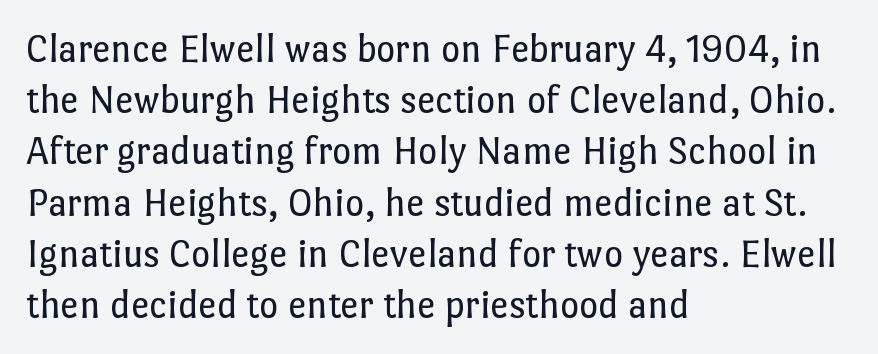
{"italic": "no", "bold": "no", "weight": "regular", "width": "normal", "stroke_contrast": "low", "x_height": "medium", "monospaced": "no", "underline": "no", "align": "left", "line_spacing": "normal", "line_spacing_ratio": 1.25, "letter_spacing": "normal", "letter_spacing_em": 0.0, "glyph_px": 41}
